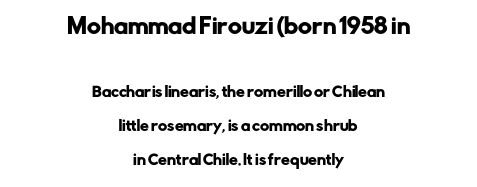
{"italic": "no", "underline": "no", "align": "center", "line_spacing": "loose", "line_spacing_ratio": 2.43, "letter_spacing": "normal", "letter_spacing_em": 0.0, "larger_block": "first", "size_ratio": 1.5, "glyph_px": 21}
